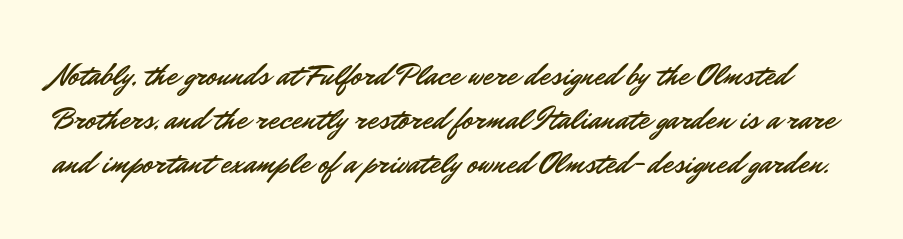
The image shows 31 px sans-serif type; set normal line spacing (1.42x), normal letter spacing, not underlined; low stroke contrast and a small x-height.
